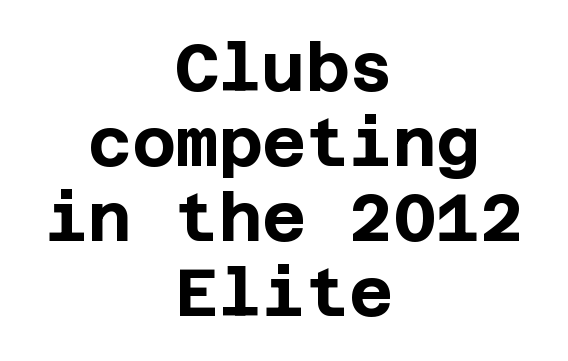
{"serif": "no", "italic": "no", "bold": "yes", "weight": "bold", "width": "normal", "stroke_contrast": "low", "x_height": "large", "underline": "no", "align": "center", "line_spacing": "tight", "line_spacing_ratio": 1.12, "letter_spacing": "normal", "letter_spacing_em": 0.0, "glyph_px": 67}
